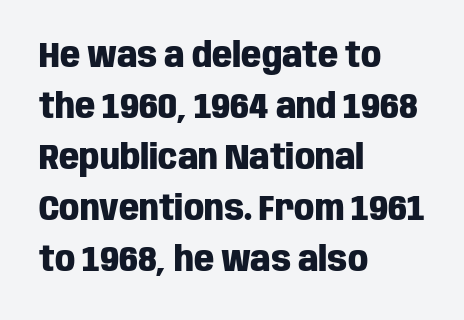
The image shows 35 px heavy, condensed sans-serif type, upright; set left-aligned, normal line spacing (1.46x), normal letter spacing, not underlined; low stroke contrast and a large x-height.
